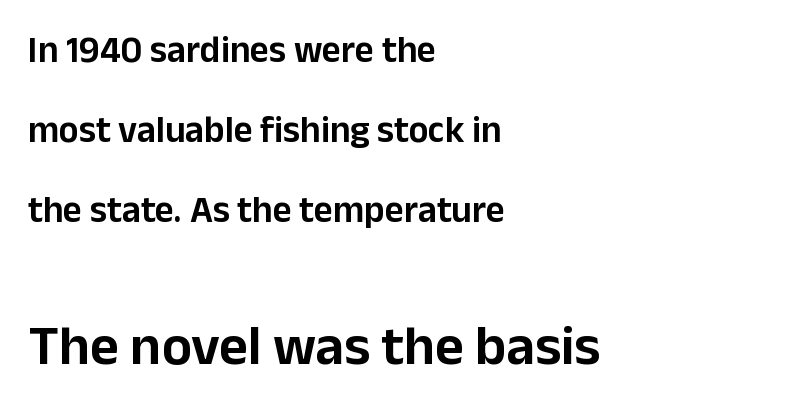
Q: Is the text italic (slanted)? A: No, it is upright.
Q: Is the typeface a serif or a sans-serif typeface? A: Sans-serif.
Q: Is the text underlined? A: No.
Q: How is the paragraph aligned? A: Left-aligned.
Q: Is the spacing between letters normal or unusually wide? A: Normal.
Q: Is the spacing between lines tight, normal or loose? A: Loose.
Q: Which block of text is set in a larger size, the first (top) or the second (bottom)? A: The second (bottom) one.
Q: Width (condensed, normal, or wide)? A: Normal.
Q: Stroke contrast? A: Low.
Q: x-height? A: Medium.
Q: Monospaced? A: No.
